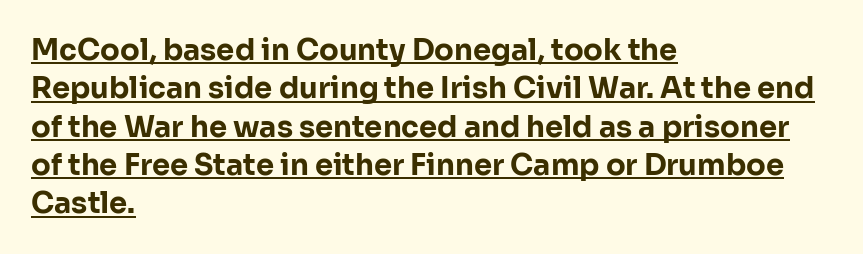
The image shows 29 px bold sans-serif type, upright; set left-aligned, normal line spacing (1.32x), normal letter spacing, underlined; low stroke contrast and a medium x-height.
